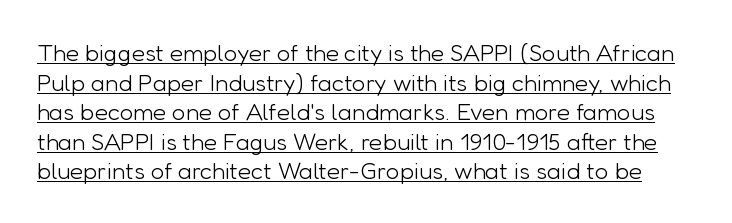
Beneath each row of characters lies a ruled line. Is the letter spacing exaggerated? No — it looks like the ordinary default. The characters are drawn with everyday or finer stroke widths. Quick note: not italic, upright.
